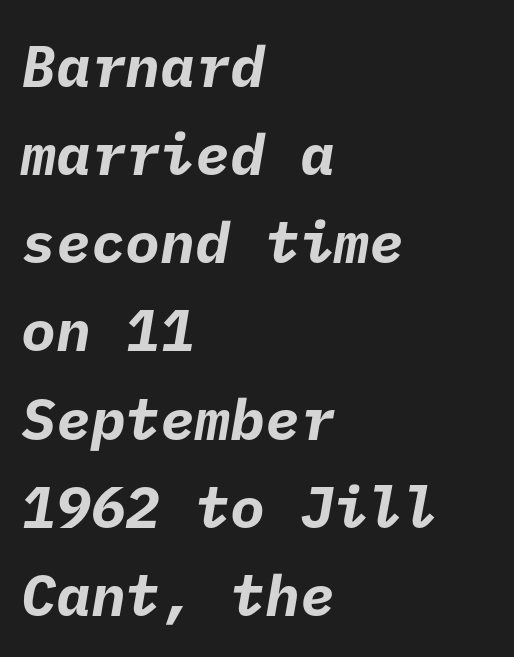
{"serif": "no", "bold": "yes", "weight": "bold", "width": "normal", "stroke_contrast": "low", "x_height": "medium", "underline": "no", "align": "left", "line_spacing": "normal", "line_spacing_ratio": 1.52, "letter_spacing": "normal", "letter_spacing_em": 0.0, "glyph_px": 58}
